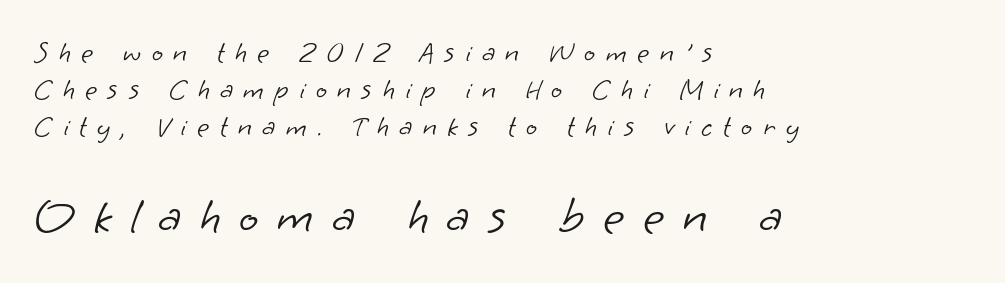
The passage shown is typed in a proportional face where columns would drift. The passage shown has open, widely tracked lettering throughout. Rule under the text: the space is simply empty. The passage is arranged the way most books set body copy — flush left.
